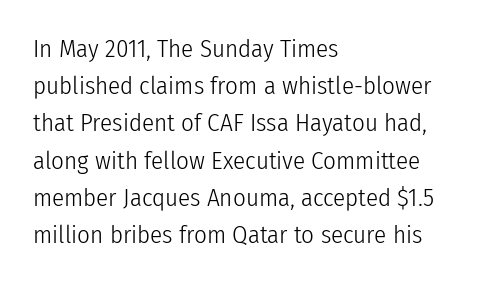
Q: Is the text bold? A: No.
Q: Is the text italic (slanted)? A: No, it is upright.
Q: Is the text underlined? A: No.
Q: How is the paragraph aligned? A: Left-aligned.
Q: Is the spacing between letters normal or unusually wide? A: Normal.
Q: Is the spacing between lines tight, normal or loose? A: Normal.
